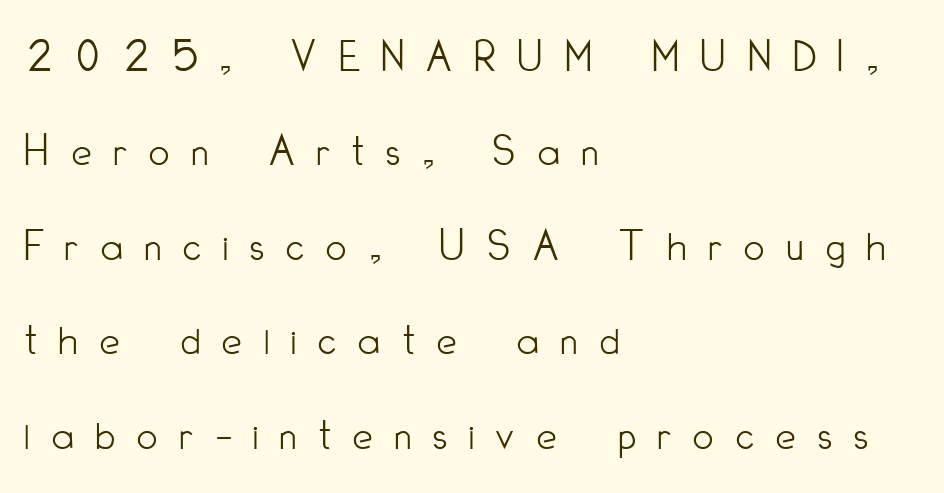
The image shows 45 px light, condensed sans-serif type, upright; set left-aligned, loose line spacing (2.1x), unusually wide letter spacing (+0.49 em), not underlined; low stroke contrast and a small x-height.
